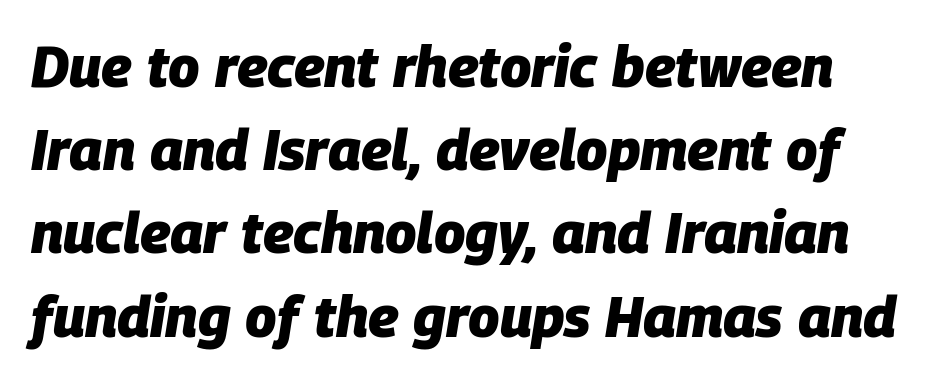
The image shows 57 px heavy type, italic (leaning right); set normal line spacing (1.46x), normal letter spacing, not underlined; low stroke contrast and a large x-height.
